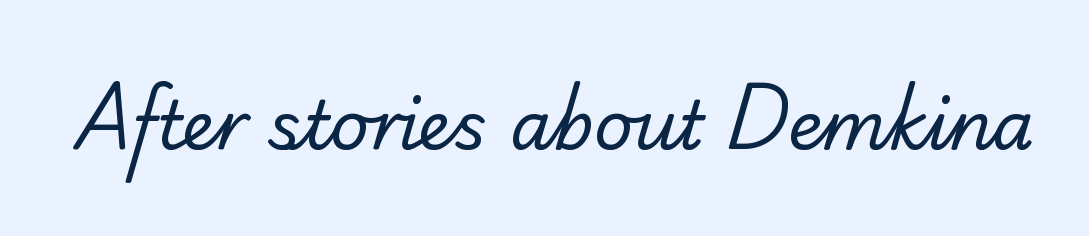
Anything drawn beneath the words? Only blank space. Character widths vary here, with narrow letters taking less room than wide ones. The characters display serif detailing at their extremities. On a weight scale, this lands at 450 or below. The letterforms sit shoulder to shoulder at normal distance.
